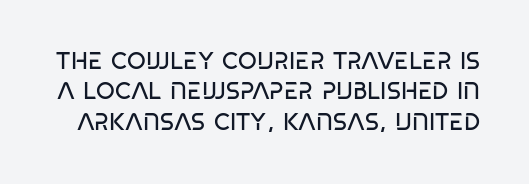
Q: Is the text bold? A: No.
Q: Is the text underlined? A: No.
Q: Is the spacing between letters normal or unusually wide? A: Normal.
Q: Is the spacing between lines tight, normal or loose? A: Normal.
